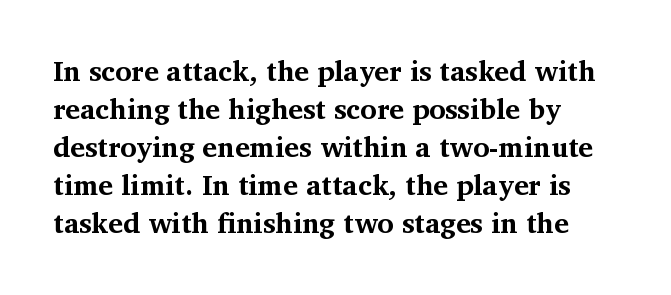
These lines sit exactly where default settings would place them. Tracking value appears to be zero — textbook default spacing. Is this a sans? No — the strokes have serifs. Decoration check: the copy has no underline. Designer's note — italics off, roman on. Each letter keeps its own natural width here, so spacing adapts to shape.
